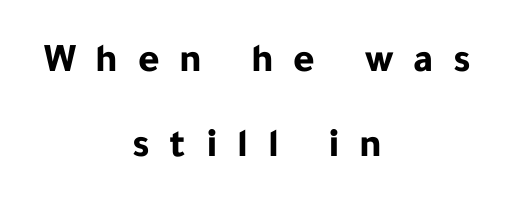
{"serif": "no", "italic": "no", "bold": "yes", "weight": "bold", "width": "normal", "stroke_contrast": "low", "x_height": "medium", "monospaced": "no", "underline": "no", "align": "center", "line_spacing": "loose", "line_spacing_ratio": 2.07, "letter_spacing": "wide", "letter_spacing_em": 0.48, "glyph_px": 41}
